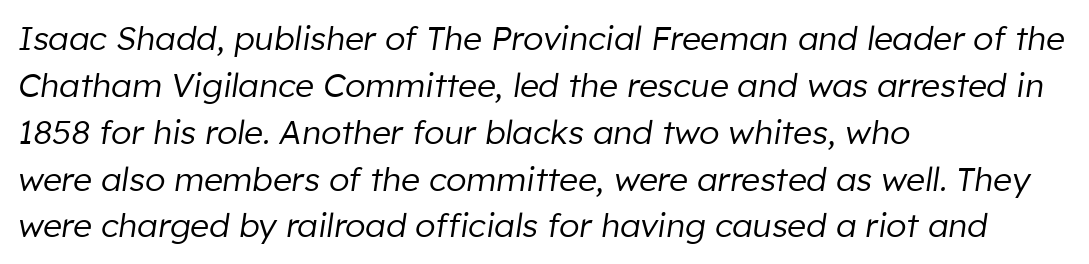
{"italic": "yes", "lean": "right", "slant_degrees": 8, "bold": "no", "weight": "regular", "width": "normal", "stroke_contrast": "low", "x_height": "medium", "monospaced": "no", "underline": "no", "align": "left", "line_spacing": "normal", "line_spacing_ratio": 1.42, "letter_spacing": "normal", "letter_spacing_em": 0.0, "glyph_px": 33}
